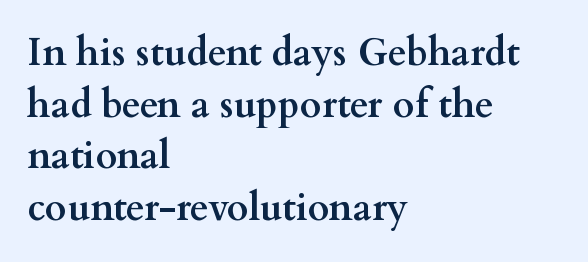
The image shows 38 px semibold, wide serif type, upright; set left-aligned, normal line spacing (1.36x), normal letter spacing, not underlined; medium stroke contrast and a small x-height.
